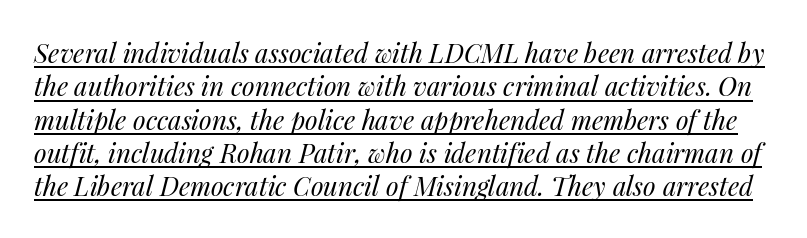
{"italic": "yes", "lean": "right", "slant_degrees": 14, "bold": "no", "underline": "yes", "line_spacing": "normal", "line_spacing_ratio": 1.28, "letter_spacing": "normal", "letter_spacing_em": 0.0, "glyph_px": 26}
